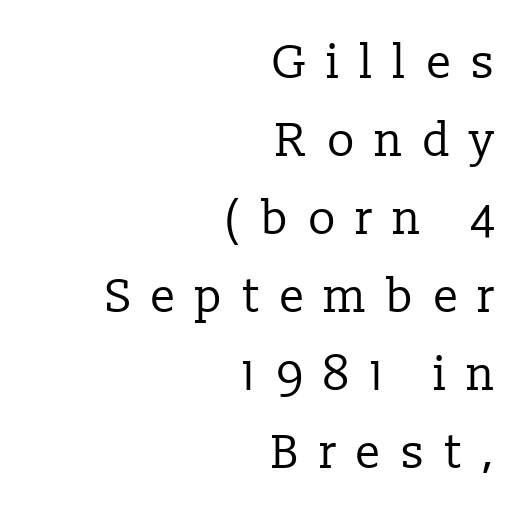
{"serif": "yes", "italic": "no", "bold": "no", "weight": "regular", "width": "normal", "stroke_contrast": "low", "x_height": "medium", "monospaced": "no", "underline": "no", "align": "right", "line_spacing": "normal", "line_spacing_ratio": 1.66, "letter_spacing": "wide", "letter_spacing_em": 0.4, "glyph_px": 47}
